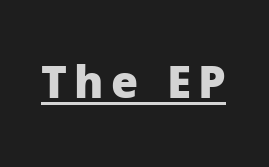
The image shows 44 px heavy sans-serif type, upright; set underlined; low stroke contrast and a medium x-height.
